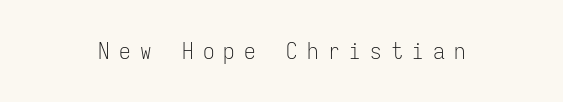
{"italic": "no", "bold": "no", "underline": "no", "align": "center", "letter_spacing": "wide", "letter_spacing_em": 0.41, "glyph_px": 23}
